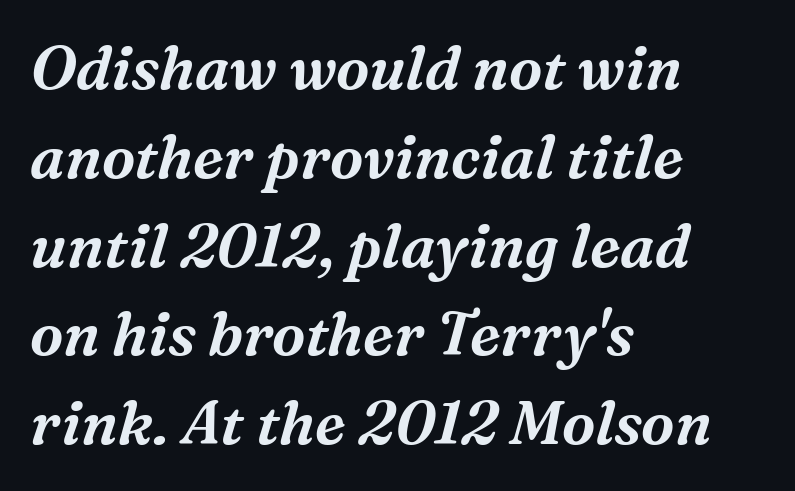
{"serif": "yes", "italic": "yes", "lean": "right", "slant_degrees": 16, "width": "normal", "stroke_contrast": "medium", "x_height": "medium", "monospaced": "no", "underline": "no", "align": "left", "line_spacing": "normal", "line_spacing_ratio": 1.48, "letter_spacing": "normal", "letter_spacing_em": 0.0, "glyph_px": 60}
